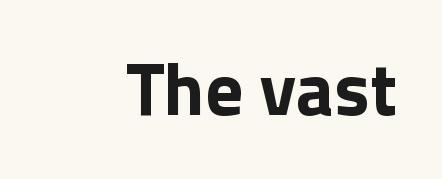
Underline: absent. There is no visible air inserted between adjacent glyphs. A roman cut, with each character standing at attention. You could not count columns in this text — the font is proportionally spaced. The font family rendered here belongs to the sans-serif group.
